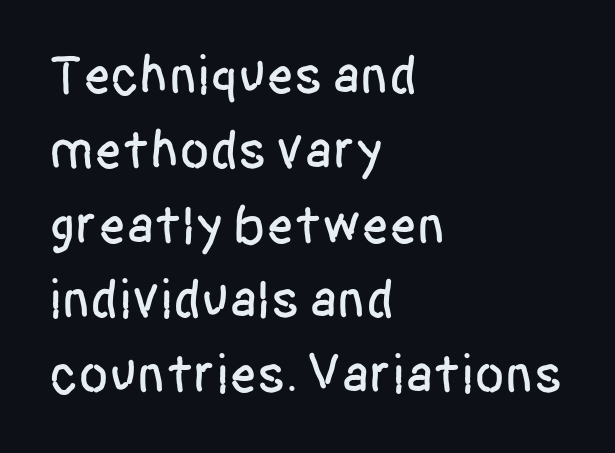
Q: Is the text italic (slanted)? A: No, it is upright.
Q: Is the typeface a serif or a sans-serif typeface? A: Sans-serif.
Q: Is the text underlined? A: No.
Q: How is the paragraph aligned? A: Left-aligned.
Q: Is the spacing between letters normal or unusually wide? A: Normal.
Q: Is the spacing between lines tight, normal or loose? A: Normal.
Q: Width (condensed, normal, or wide)? A: Condensed.
Q: Stroke contrast? A: Low.
Q: x-height? A: Large.
Q: Monospaced? A: No.
